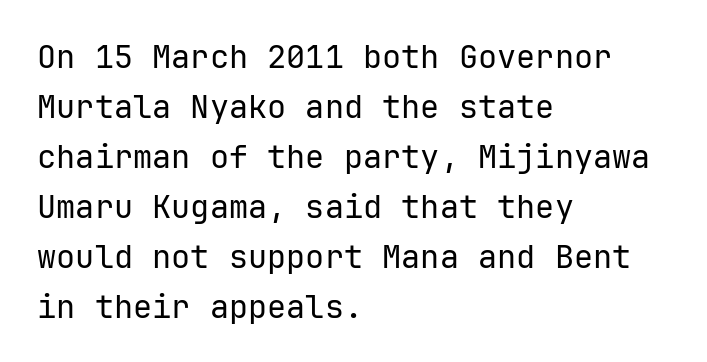
Serifs: no, the terminals of the letterforms are clean. Layout note: lines flush left. Think standard paragraph weight, or any step lighter than that. The passage shown has conventional tracking throughout. Does the lettering tilt? It doesn't — this is upright.
